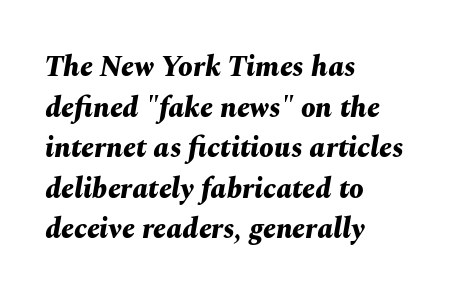
The image shows 29 px bold type, italic (leaning right); set left-aligned, normal line spacing (1.4x), normal letter spacing, not underlined; medium stroke contrast and a medium x-height.
